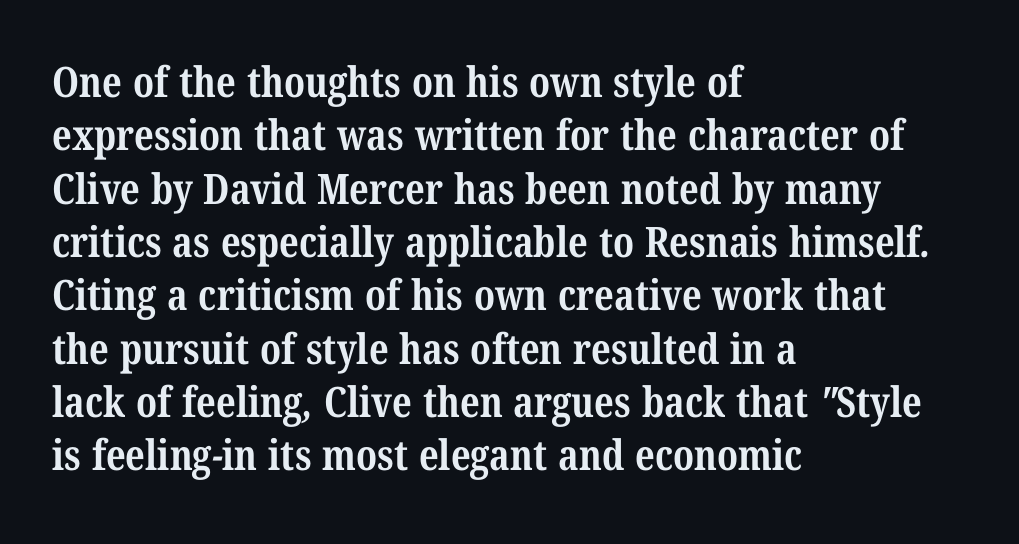
The image shows 42 px bold, condensed serif type; set left-aligned, normal line spacing (1.27x), normal letter spacing, not underlined; medium stroke contrast and a medium x-height.
